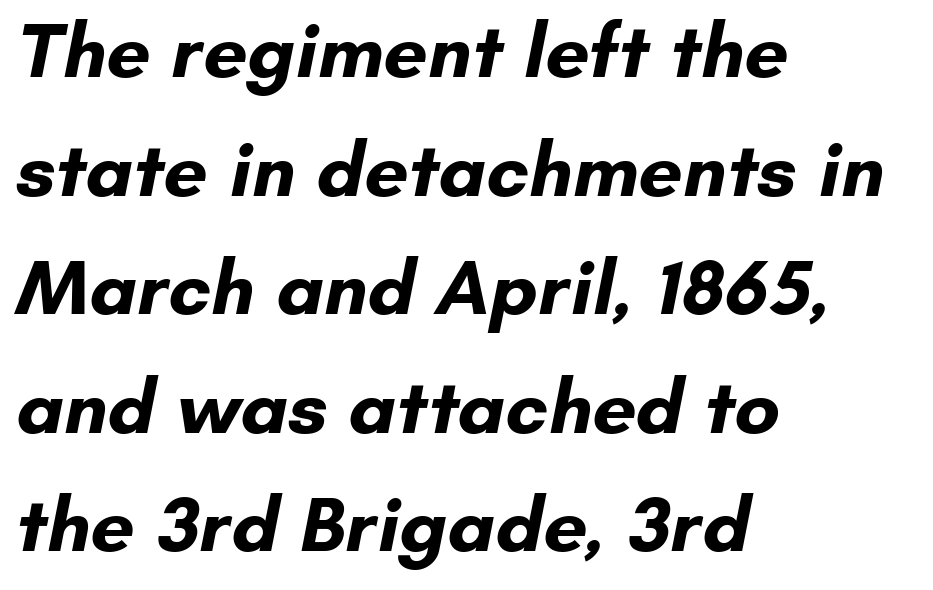
{"serif": "no", "bold": "yes", "weight": "bold", "width": "normal", "stroke_contrast": "low", "x_height": "small", "monospaced": "no", "underline": "no", "align": "left", "line_spacing": "normal", "line_spacing_ratio": 1.52, "letter_spacing": "normal", "letter_spacing_em": 0.0, "glyph_px": 78}
